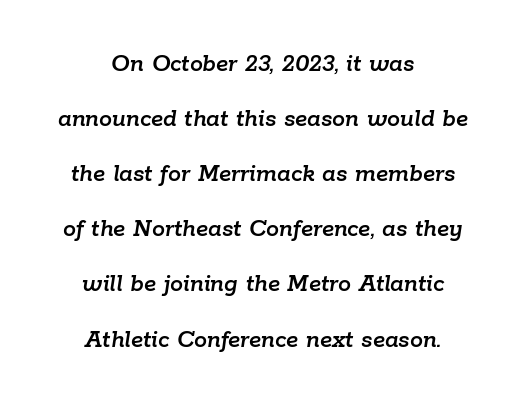
Q: Is the text italic (slanted)? A: Yes, it leans right by about 9 degrees.
Q: Is the text underlined? A: No.
Q: How is the paragraph aligned? A: Centered.
Q: Is the spacing between letters normal or unusually wide? A: Normal.
Q: Is the spacing between lines tight, normal or loose? A: Loose.
